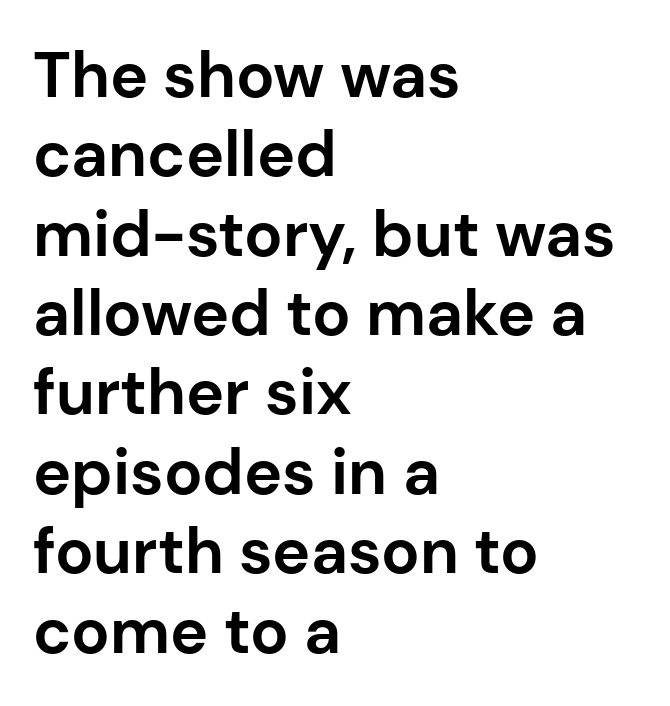
On the weight axis this lands at bold, roughly 700. The compositor pushed each line to the left boundary. The area under the type is left untouched. There is no visible air inserted between adjacent glyphs.
